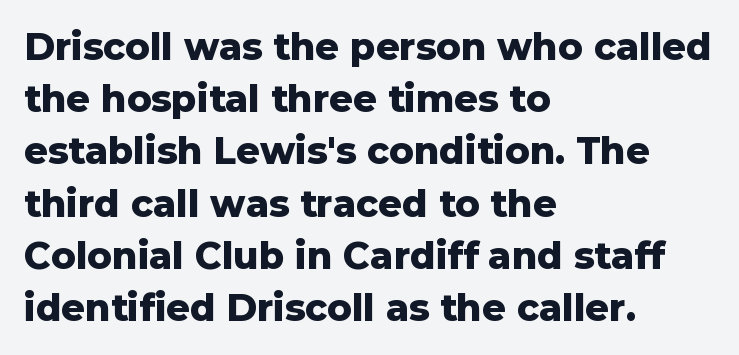
{"serif": "no", "italic": "no", "bold": "yes", "weight": "heavy", "width": "normal", "stroke_contrast": "low", "x_height": "medium", "monospaced": "no", "underline": "no", "align": "left", "line_spacing": "normal", "line_spacing_ratio": 1.41, "letter_spacing": "normal", "letter_spacing_em": 0.0, "glyph_px": 37}
